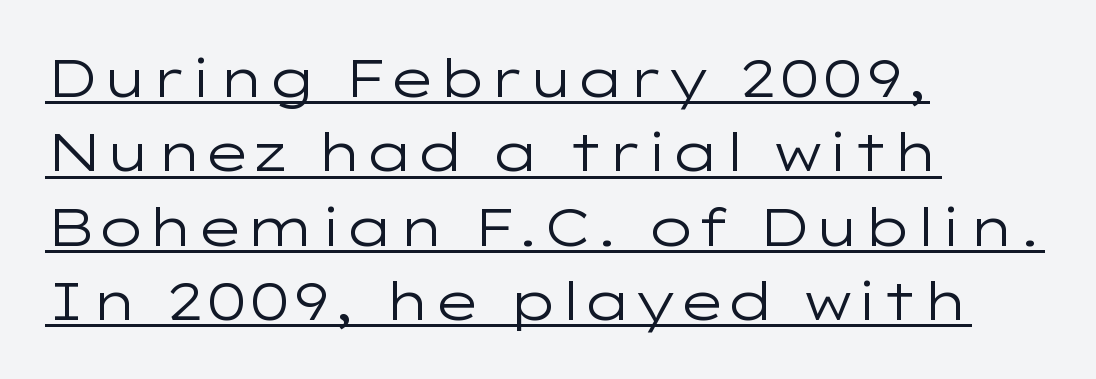
The image shows 52 px regular-weight, wide sans-serif type, upright; set left-aligned, normal line spacing (1.43x), normal letter spacing, underlined; low stroke contrast and a medium x-height.
